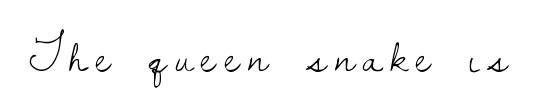
Q: Is the text bold? A: No.
Q: Is the text italic (slanted)? A: Yes.
Q: Is the typeface a serif or a sans-serif typeface? A: Serif.
Q: Is the text underlined? A: No.
Q: Width (condensed, normal, or wide)? A: Normal.
Q: Stroke contrast? A: Low.
Q: x-height? A: Small.
Q: Monospaced? A: No.
